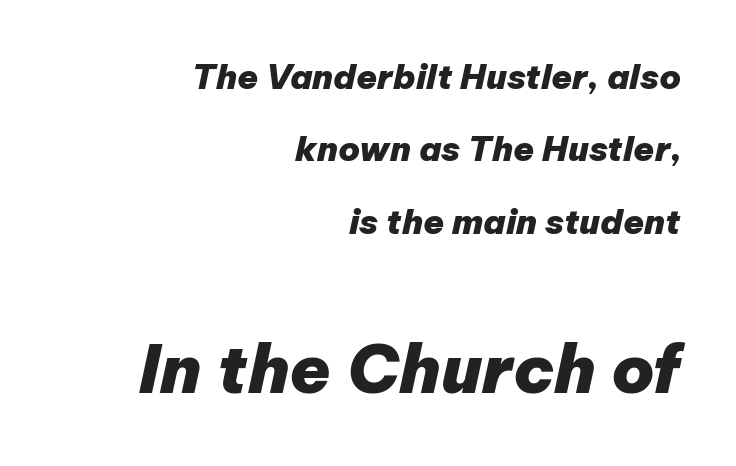
{"italic": "yes", "lean": "right", "slant_degrees": 12, "bold": "yes", "weight": "heavy", "width": "normal", "stroke_contrast": "low", "x_height": "medium", "monospaced": "no", "underline": "no", "align": "right", "line_spacing": "loose", "line_spacing_ratio": 2.13, "letter_spacing": "normal", "letter_spacing_em": 0.0, "larger_block": "second", "size_ratio": 1.97, "glyph_px": 67}
